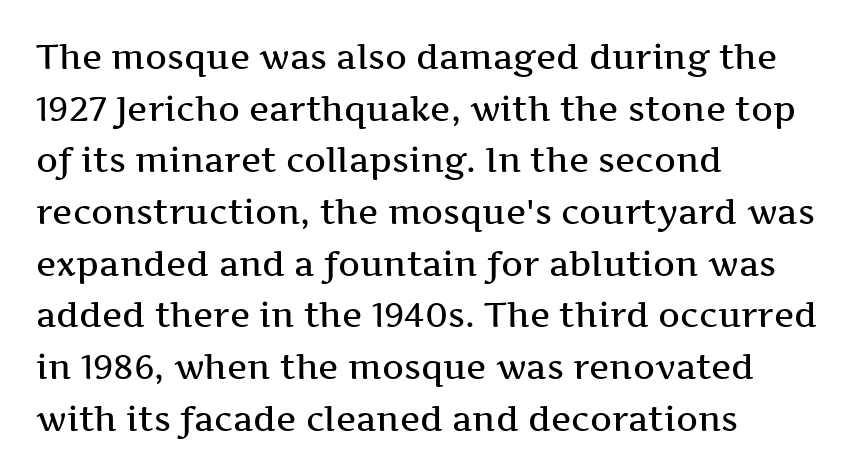
Q: Is the text bold? A: Semi-bold.
Q: Is the text italic (slanted)? A: No, it is upright.
Q: Is the typeface a serif or a sans-serif typeface? A: Serif.
Q: Is the text underlined? A: No.
Q: How is the paragraph aligned? A: Left-aligned.
Q: Is the spacing between letters normal or unusually wide? A: Normal.
Q: Is the spacing between lines tight, normal or loose? A: Normal.
Q: Width (condensed, normal, or wide)? A: Wide.
Q: Stroke contrast? A: Medium.
Q: x-height? A: Medium.
Q: Monospaced? A: No.
